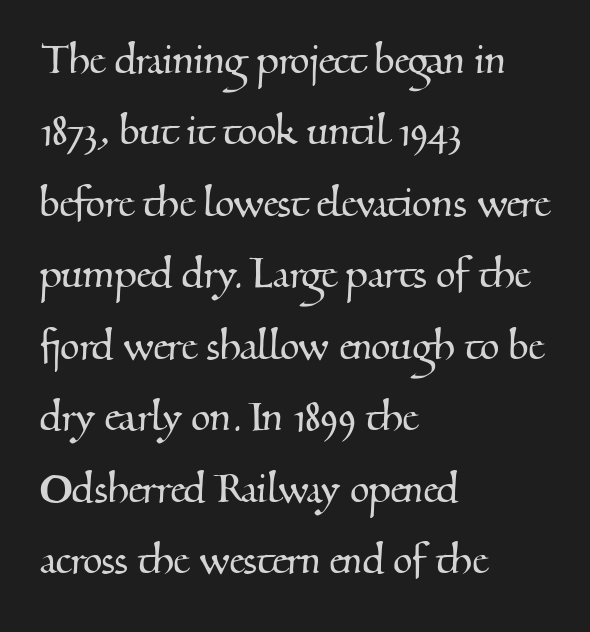
Q: Is the typeface a serif or a sans-serif typeface? A: Serif.
Q: Is the text underlined? A: No.
Q: How is the paragraph aligned? A: Left-aligned.
Q: Is the spacing between letters normal or unusually wide? A: Normal.
Q: Is the spacing between lines tight, normal or loose? A: Normal.
Q: Width (condensed, normal, or wide)? A: Normal.
Q: Stroke contrast? A: Medium.
Q: x-height? A: Small.
Q: Monospaced? A: No.
